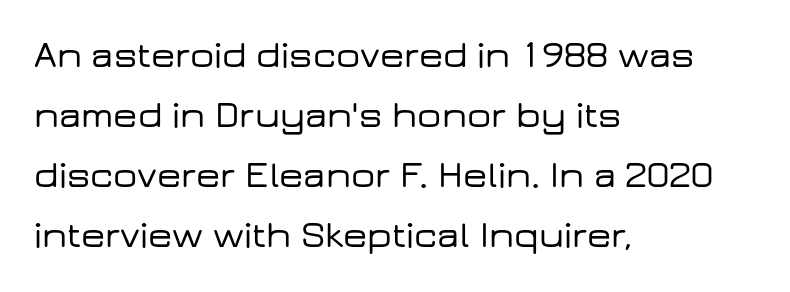
A sans-serif font was chosen for this passage. Rule under the text: the space is simply empty. Each new line begins a customary step beneath the previous one. The ragged edge is on the right, which tells us the setting is flush left.
